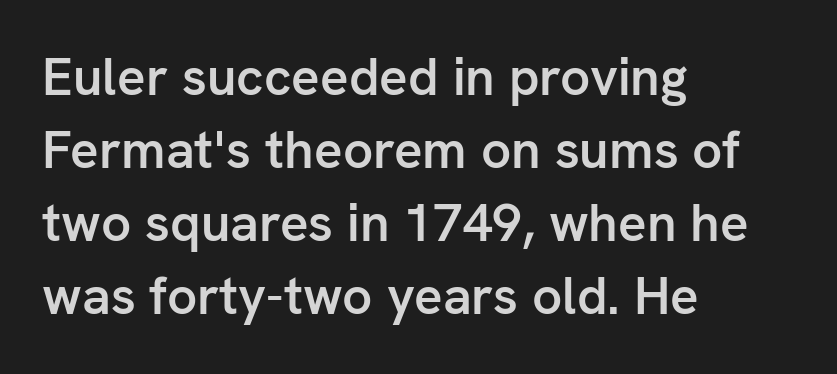
Q: Is the text bold? A: Semi-bold.
Q: Is the text italic (slanted)? A: No, it is upright.
Q: Is the typeface a serif or a sans-serif typeface? A: Sans-serif.
Q: Is the text underlined? A: No.
Q: How is the paragraph aligned? A: Left-aligned.
Q: Is the spacing between letters normal or unusually wide? A: Normal.
Q: Is the spacing between lines tight, normal or loose? A: Normal.
Q: Width (condensed, normal, or wide)? A: Normal.
Q: Stroke contrast? A: Low.
Q: x-height? A: Medium.
Q: Monospaced? A: No.
